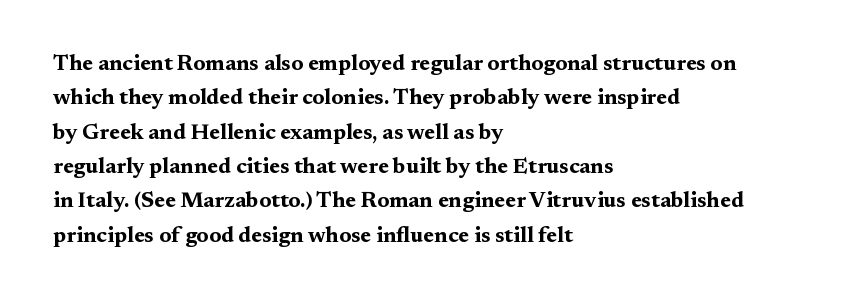
The image shows 22 px bold type, upright; set left-aligned, normal line spacing (1.56x), normal letter spacing, not underlined.
